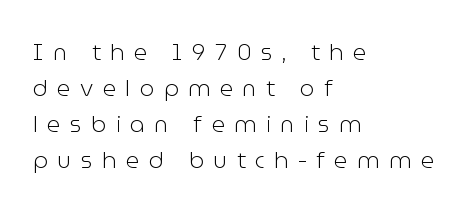
Vertical stems look standard width or narrower in stroke. This sample is left-justified, so line endings fall wherever the words run out. Any mark beneath the type? The region is blank. The specimen reads as upright at a glance.
